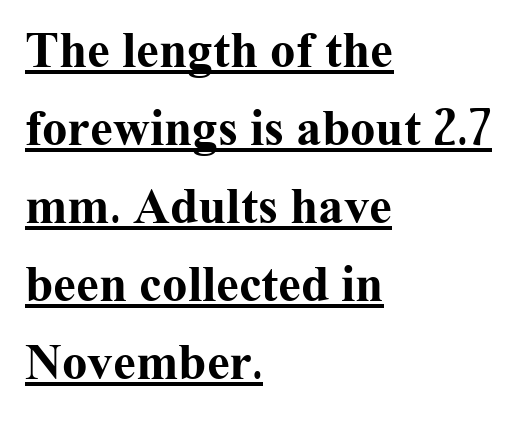
The image shows 51 px bold serif type, upright; set left-aligned, normal line spacing (1.53x), normal letter spacing, underlined; medium stroke contrast and a medium x-height.
